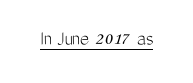
The image shows 22 px text type, upright; set normal letter spacing, underlined.
